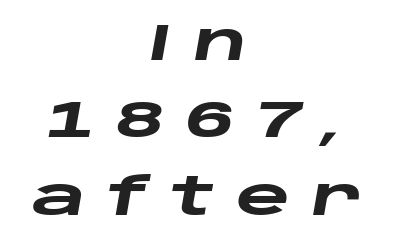
Rows of type keep a routine distance in the vertical direction. In CSS terms this would be text-align: center. Spacing between characters has been opened up far beyond the box default. The font's italic variant was chosen for this text. Varying glyph widths throughout — classic text-font behaviour. Bare-footed words on every line.
